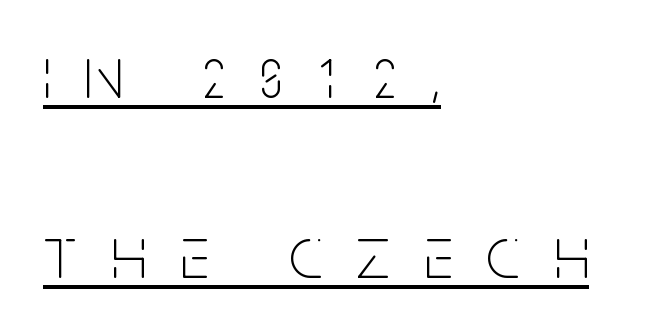
The image shows 74 px thin, condensed sans-serif type, upright; set left-aligned, loose line spacing (2.43x), unusually wide letter spacing (+0.46 em), underlined; low stroke contrast and a large x-height.
